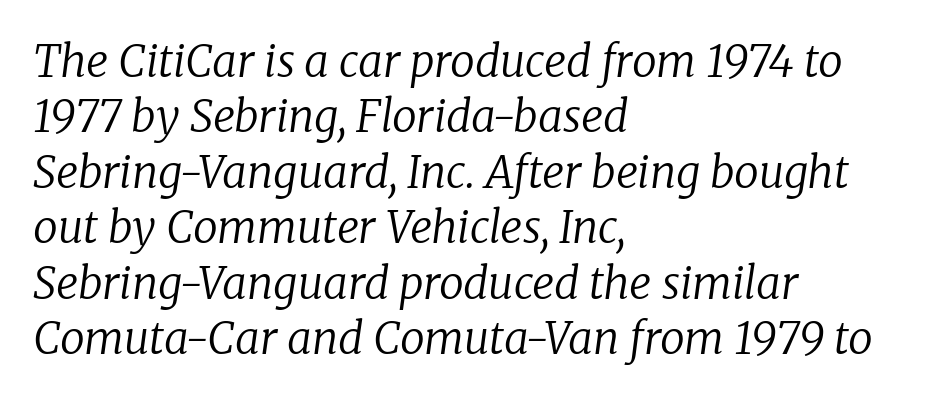
Is the stroke heavy? The answer is a plain regular-or-lighter. The rendering uses natural spacing where letterforms have individual widths. Characters follow at the spacing the type designer built in. Quick note: underline off. If you drew a line through each stem, it would be angled.
